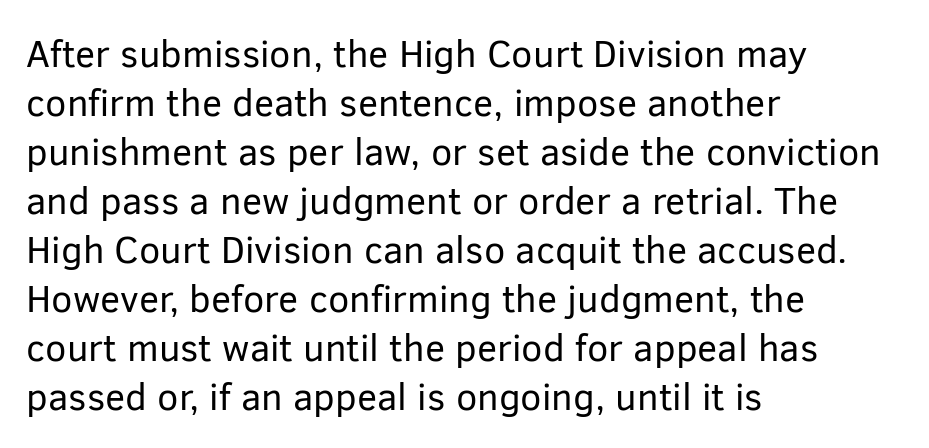
Q: Is the text bold? A: No.
Q: Is the text italic (slanted)? A: No, it is upright.
Q: Is the typeface a serif or a sans-serif typeface? A: Sans-serif.
Q: Is the text underlined? A: No.
Q: How is the paragraph aligned? A: Left-aligned.
Q: Is the spacing between letters normal or unusually wide? A: Normal.
Q: Is the spacing between lines tight, normal or loose? A: Normal.
Q: Width (condensed, normal, or wide)? A: Normal.
Q: Stroke contrast? A: Low.
Q: x-height? A: Medium.
Q: Monospaced? A: No.
